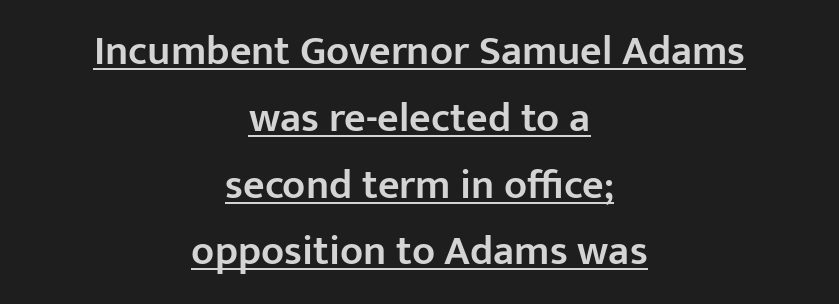
The image shows 42 px semibold sans-serif type, upright; set centered, normal line spacing (1.59x), normal letter spacing, underlined; low stroke contrast and a medium x-height.
